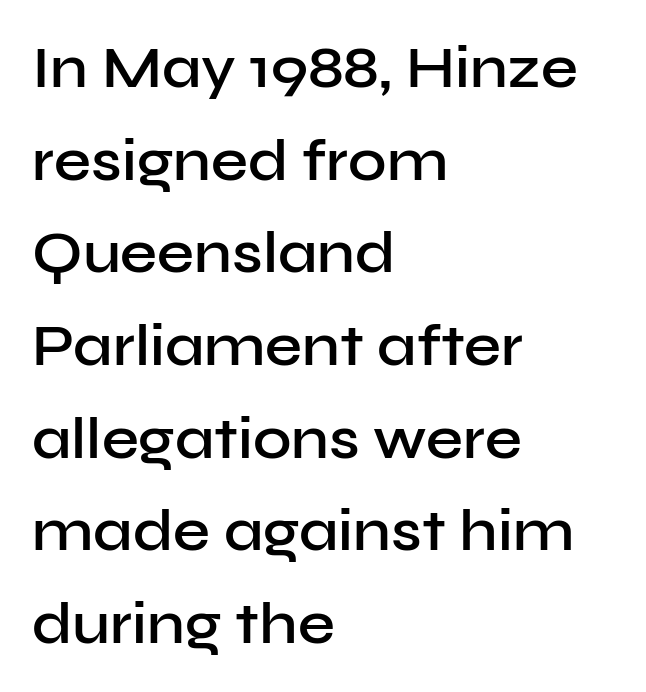
The image shows 59 px semibold sans-serif type, upright; set left-aligned, normal line spacing (1.57x), normal letter spacing, not underlined; low stroke contrast and a medium x-height.
